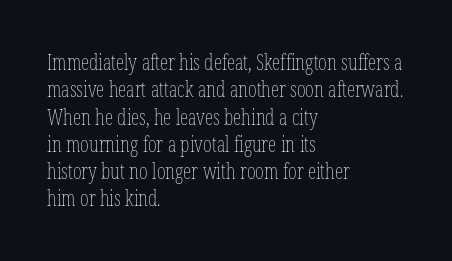
{"italic": "no", "bold": "no", "underline": "no", "align": "left", "line_spacing": "normal", "line_spacing_ratio": 1.3, "letter_spacing": "normal", "letter_spacing_em": 0.0, "glyph_px": 21}
